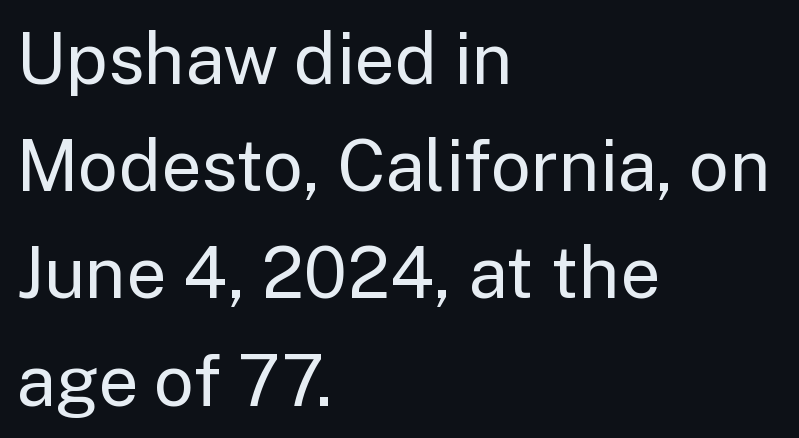
The image shows 71 px regular-weight sans-serif type, upright; set left-aligned, normal line spacing (1.51x), normal letter spacing, not underlined; low stroke contrast and a medium x-height.
